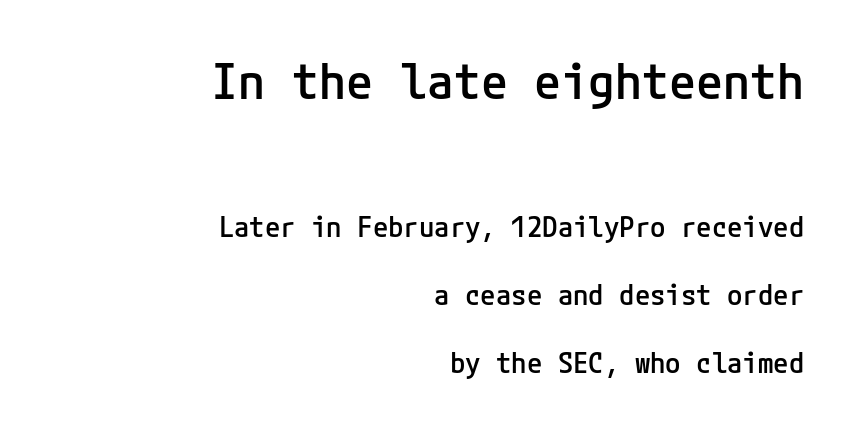
Q: Is the text bold? A: Semi-bold.
Q: Is the text italic (slanted)? A: No, it is upright.
Q: Is the typeface a serif or a sans-serif typeface? A: Sans-serif.
Q: Is the text underlined? A: No.
Q: How is the paragraph aligned? A: Right-aligned.
Q: Is the spacing between letters normal or unusually wide? A: Normal.
Q: Is the spacing between lines tight, normal or loose? A: Loose.
Q: Which block of text is set in a larger size, the first (top) or the second (bottom)? A: The first (top) one.
Q: Width (condensed, normal, or wide)? A: Normal.
Q: Stroke contrast? A: Low.
Q: x-height? A: Medium.
